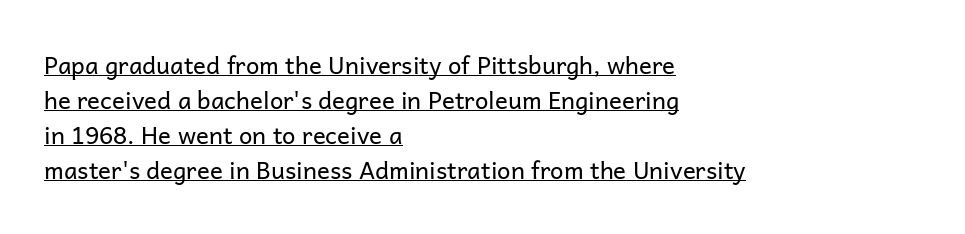
This sample uses plain, unmodified letter spacing. The block of text has a typical density, with ordinary space between rows. The face used here appears with an underline applied. Line starts are locked; line ends wander. Quick note: not italic, upright. No heavy texture on the line: the type isn't bold.
